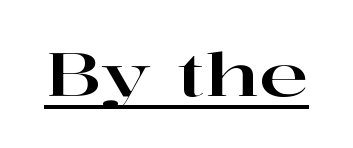
{"serif": "yes", "italic": "no", "width": "wide", "stroke_contrast": "high", "x_height": "medium", "monospaced": "no", "underline": "yes", "letter_spacing": "normal", "letter_spacing_em": 0.0, "glyph_px": 59}
